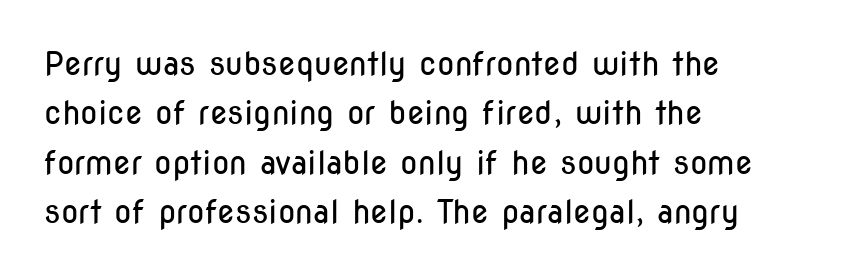
{"serif": "no", "italic": "no", "bold": "no", "weight": "regular", "width": "condensed", "stroke_contrast": "low", "x_height": "medium", "monospaced": "no", "underline": "no", "align": "left", "line_spacing": "normal", "line_spacing_ratio": 1.54, "letter_spacing": "normal", "letter_spacing_em": 0.0, "glyph_px": 32}
